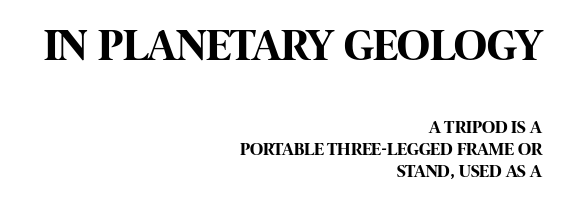
Notice how thick the strokes are: this is what a full bold looks like. Decoration check: the copy has no underline. Type style note: lacks serifs. Horizontally, the lines are justified to the trailing edge only.
